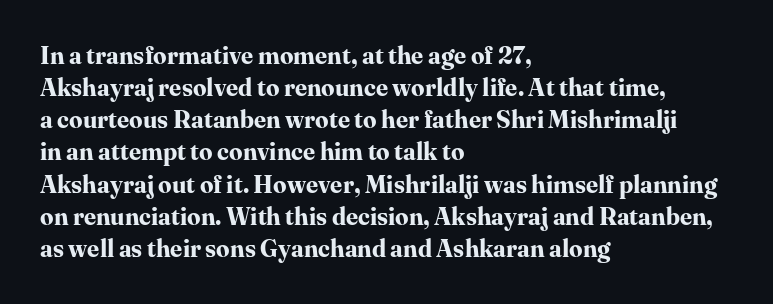
{"italic": "no", "bold": "yes", "underline": "no", "align": "left", "line_spacing": "normal", "line_spacing_ratio": 1.34, "letter_spacing": "normal", "letter_spacing_em": 0.0, "glyph_px": 24}
